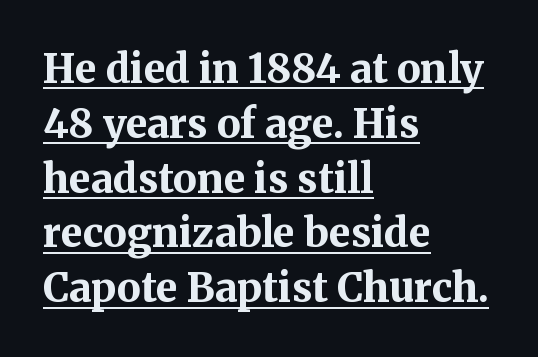
Q: Is the text bold? A: Yes.
Q: Is the text italic (slanted)? A: No, it is upright.
Q: Is the typeface a serif or a sans-serif typeface? A: Serif.
Q: Is the text underlined? A: Yes.
Q: How is the paragraph aligned? A: Left-aligned.
Q: Is the spacing between letters normal or unusually wide? A: Normal.
Q: Is the spacing between lines tight, normal or loose? A: Normal.
Q: Width (condensed, normal, or wide)? A: Normal.
Q: Stroke contrast? A: Medium.
Q: x-height? A: Medium.
Q: Monospaced? A: No.
